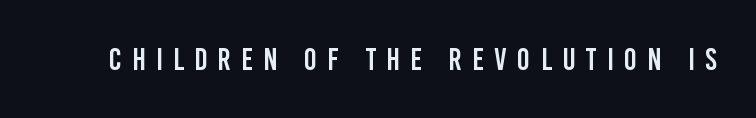
Q: Is the text italic (slanted)? A: No, it is upright.
Q: Is the typeface a serif or a sans-serif typeface? A: Sans-serif.
Q: Is the text underlined? A: No.
Q: Is the spacing between letters normal or unusually wide? A: Unusually wide.
Q: Width (condensed, normal, or wide)? A: Condensed.
Q: Stroke contrast? A: Low.
Q: x-height? A: Large.
Q: Monospaced? A: No.
